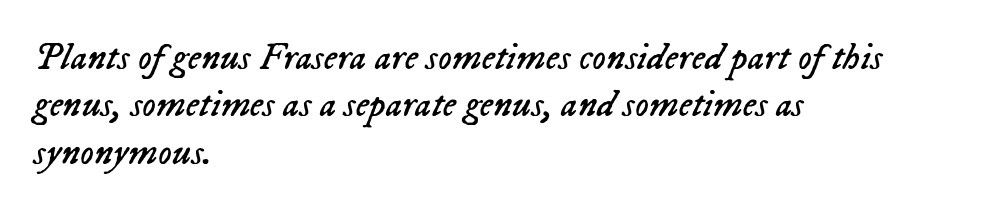
{"italic": "yes", "lean": "right", "slant_degrees": 23, "bold": "no", "weight": "regular", "width": "normal", "stroke_contrast": "low", "x_height": "medium", "monospaced": "no", "underline": "no", "align": "left", "line_spacing": "normal", "line_spacing_ratio": 1.25, "letter_spacing": "normal", "letter_spacing_em": 0.0, "glyph_px": 38}
